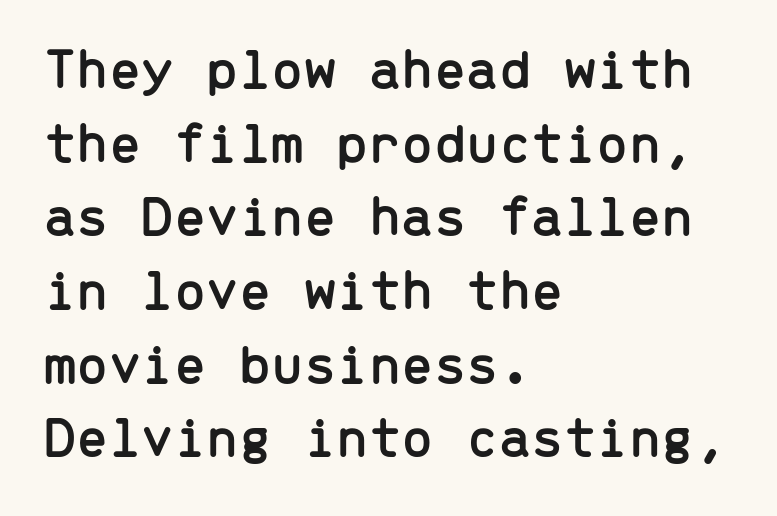
Q: Is the text italic (slanted)? A: No, it is upright.
Q: Is the typeface a serif or a sans-serif typeface? A: Sans-serif.
Q: Is the text underlined? A: No.
Q: How is the paragraph aligned? A: Left-aligned.
Q: Is the spacing between letters normal or unusually wide? A: Normal.
Q: Is the spacing between lines tight, normal or loose? A: Normal.
Q: Width (condensed, normal, or wide)? A: Normal.
Q: Stroke contrast? A: Low.
Q: x-height? A: Medium.
Q: Monospaced? A: Yes.
